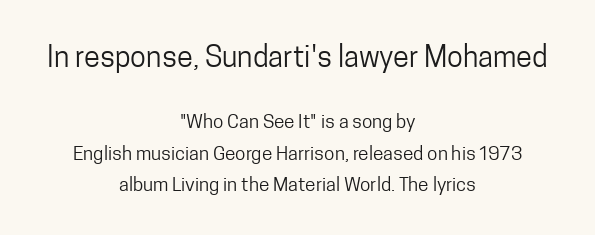
Casual observation: everything's sitting right in the middle. The lettering stays uniformly vertical, giving the passage a roman look. Glance below the letters and you will spot only blank space. Normally led — the rows are evenly, conventionally spaced. The block sitting higher on the canvas is the one with enlarged characters.
